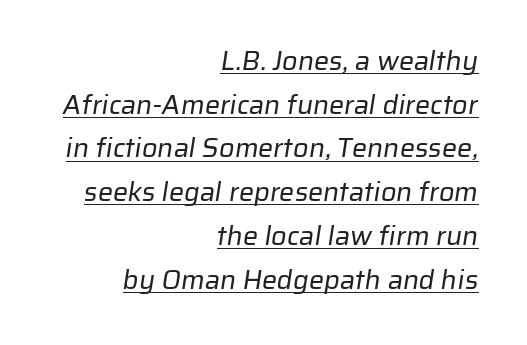
{"bold": "no", "underline": "yes", "align": "right", "line_spacing": "normal", "line_spacing_ratio": 1.62, "letter_spacing": "normal", "letter_spacing_em": 0.0, "glyph_px": 27}
